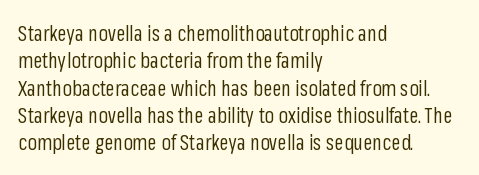
{"italic": "no", "bold": "no", "underline": "no", "align": "left", "line_spacing": "normal", "line_spacing_ratio": 1.3, "letter_spacing": "normal", "letter_spacing_em": 0.0, "glyph_px": 21}
